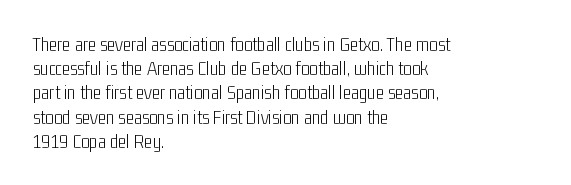
Tall strokes in this sample are plumb rather than angled. Decoration check: the copy has no underline. Words appear dense and cohesive because spacing is normal. The typesetter chose a ragged-right arrangement here.
